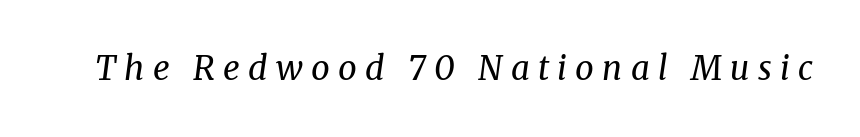
Q: Is the text bold? A: No.
Q: Is the text italic (slanted)? A: Yes, it leans right by about 8 degrees.
Q: Is the typeface a serif or a sans-serif typeface? A: Serif.
Q: Is the text underlined? A: No.
Q: Is the spacing between letters normal or unusually wide? A: Unusually wide.
Q: Width (condensed, normal, or wide)? A: Normal.
Q: Stroke contrast? A: Medium.
Q: x-height? A: Medium.
Q: Monospaced? A: No.
